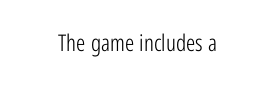
{"italic": "no", "bold": "no", "underline": "no", "letter_spacing": "normal", "letter_spacing_em": 0.0, "glyph_px": 23}
